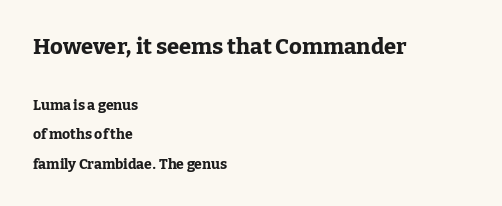
{"italic": "no", "bold": "yes", "underline": "no", "align": "left", "line_spacing": "loose", "line_spacing_ratio": 2.08, "letter_spacing": "normal", "letter_spacing_em": 0.0, "larger_block": "first", "size_ratio": 1.57, "glyph_px": 22}
